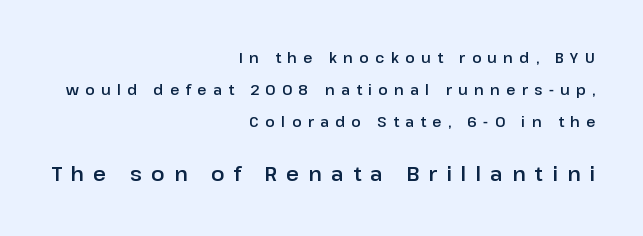
The image shows 20 px text type, upright; set right-aligned, loose line spacing (2.27x), unusually wide letter spacing (+0.46 em), not underlined; the second (bottom) block is 1.43x larger.
